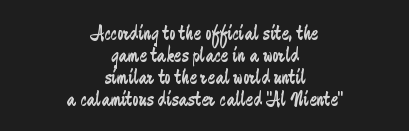
The image shows 22 px text type; set centered, tight line spacing (1.0x), normal letter spacing, not underlined.
